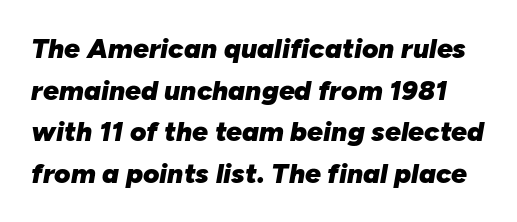
{"italic": "yes", "lean": "right", "slant_degrees": 10, "bold": "yes", "weight": "heavy", "width": "normal", "stroke_contrast": "low", "x_height": "medium", "monospaced": "no", "underline": "no", "line_spacing": "normal", "line_spacing_ratio": 1.49, "letter_spacing": "normal", "letter_spacing_em": 0.0, "glyph_px": 28}
